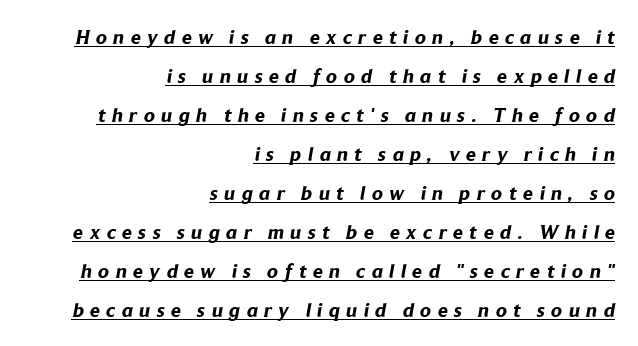
{"bold": "yes", "underline": "yes", "align": "right", "line_spacing": "loose", "line_spacing_ratio": 1.95, "letter_spacing": "wide", "letter_spacing_em": 0.32, "glyph_px": 20}
